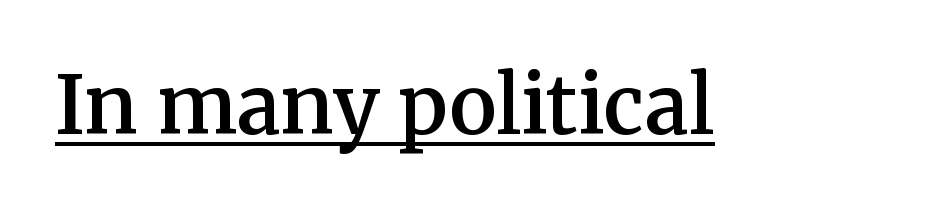
{"serif": "yes", "italic": "no", "bold": "semi", "weight": "semibold", "width": "normal", "stroke_contrast": "medium", "x_height": "medium", "monospaced": "no", "underline": "yes", "letter_spacing": "normal", "letter_spacing_em": 0.0, "glyph_px": 80}
